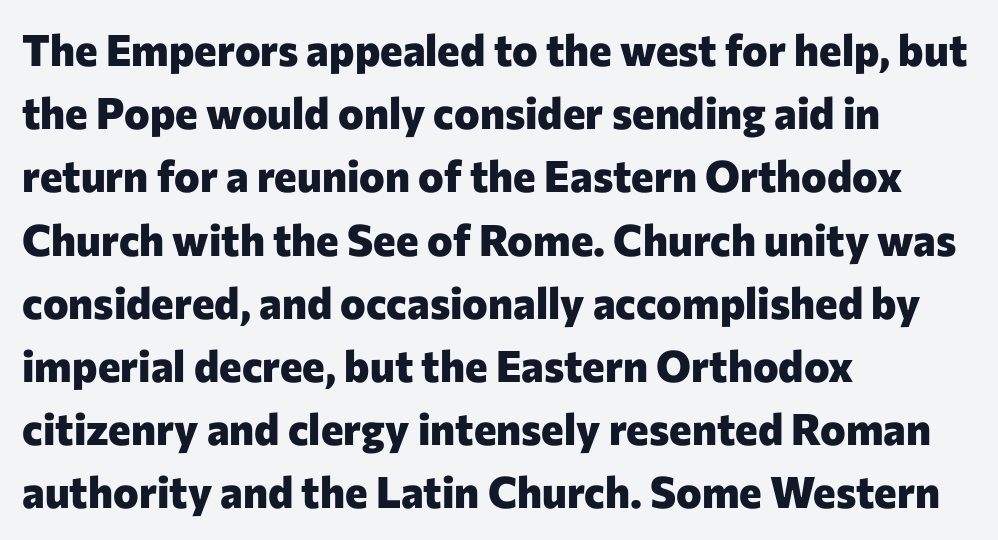
Note the varied advance widths — an 'i' is clearly narrower than an 'm'. Nope, not italic — everything's standing straight. The typeface chosen for these lines omits serifs. This sample uses plain, unmodified letter spacing.
